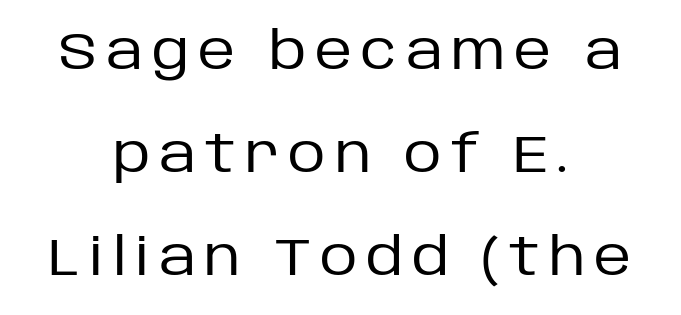
Q: Is the text bold? A: No.
Q: Is the text italic (slanted)? A: No, it is upright.
Q: Is the typeface a serif or a sans-serif typeface? A: Sans-serif.
Q: Is the text underlined? A: No.
Q: How is the paragraph aligned? A: Centered.
Q: Is the spacing between lines tight, normal or loose? A: Loose.
Q: Width (condensed, normal, or wide)? A: Normal.
Q: Stroke contrast? A: Low.
Q: x-height? A: Large.
Q: Monospaced? A: No.
